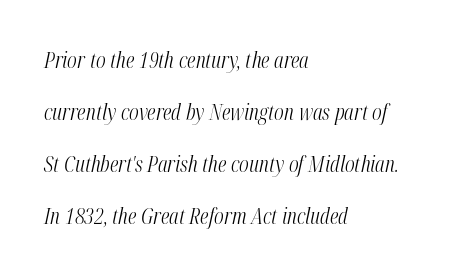
Each line starts at the same left margin while the right side varies. Each stroke keeps to a modest, everyday thickness or less. Between one letter and the next there's only the usual sliver of space. In terms of leading, this rendering errs on the spacious side.
